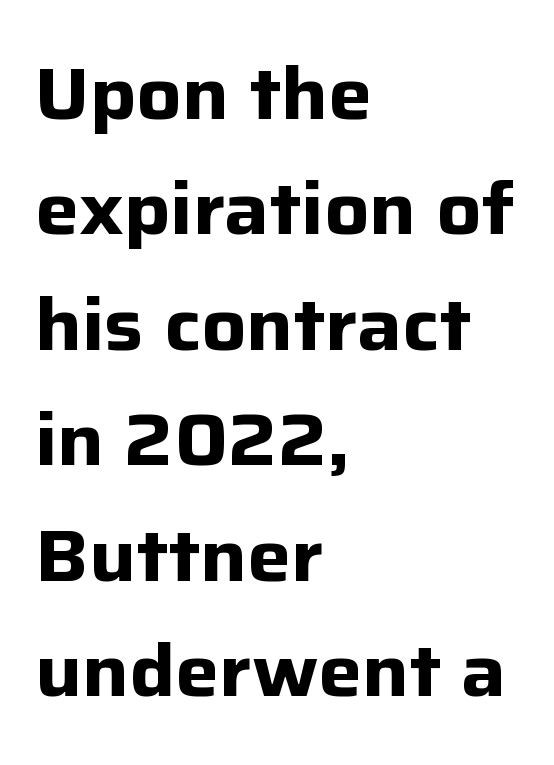
The image shows 74 px bold sans-serif type, upright; set left-aligned, normal line spacing (1.56x), normal letter spacing, not underlined; low stroke contrast and a medium x-height.
